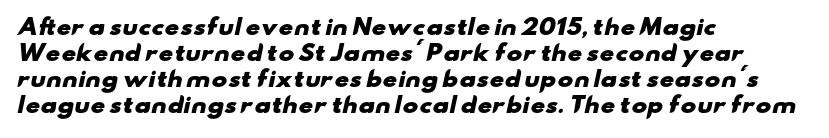
The image shows 21 px bold type; set left-aligned, line spacing 1.24x, normal letter spacing, not underlined.
